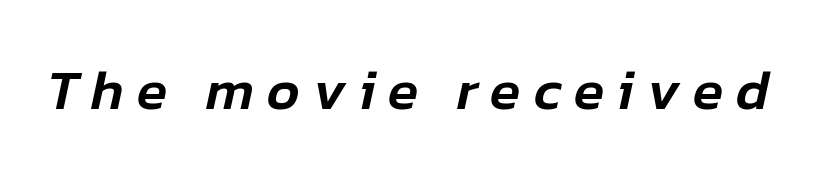
The image shows 56 px text type, italic (leaning right); set unusually wide letter spacing (+0.23 em), not underlined; low stroke contrast and a medium x-height.
